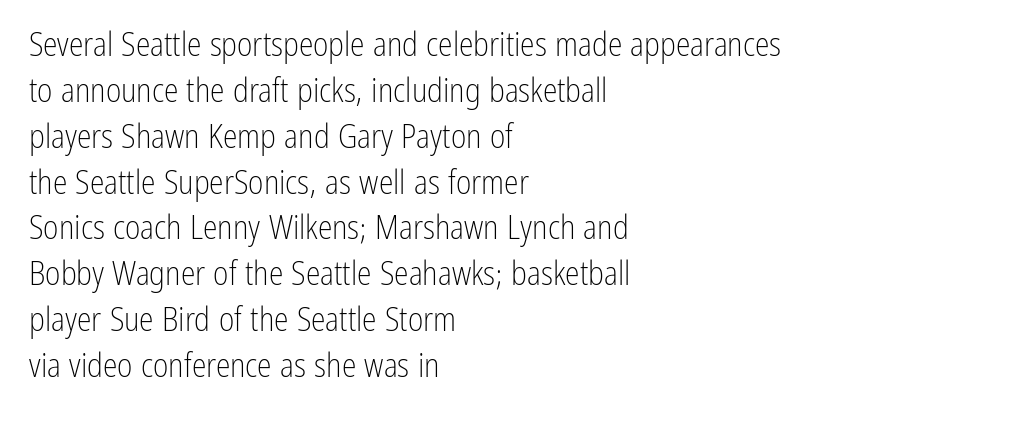
The line texture is even and compact thanks to regular tracking. Compared with typical paragraphs, the rows here are spaced about the same. One-word summary of the alignment: left. You could not count columns in this text — the font is proportionally spaced. These lines are composed in type without serifs. The specimen omits any rule beneath the text block's lines.
